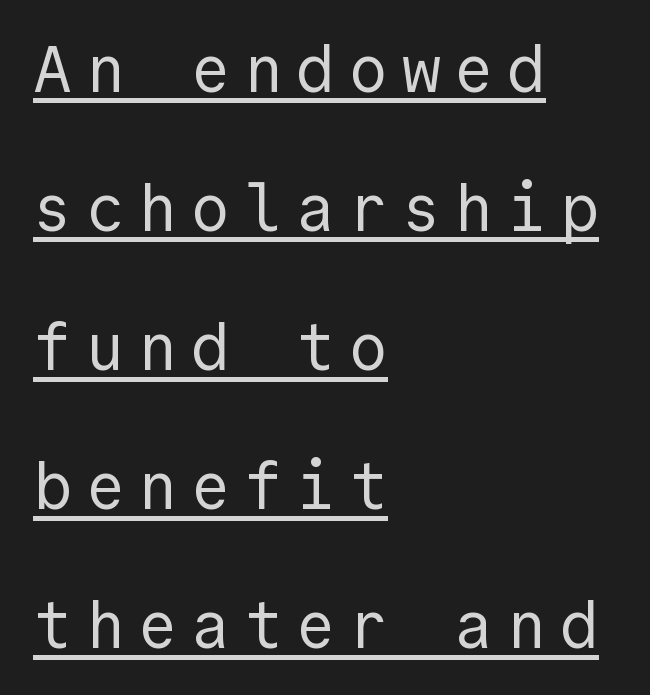
{"serif": "no", "italic": "no", "bold": "no", "weight": "regular", "width": "normal", "x_height": "medium", "underline": "yes", "align": "left", "line_spacing": "loose", "line_spacing_ratio": 2.14, "letter_spacing": "wide", "letter_spacing_em": 0.21, "glyph_px": 65}
